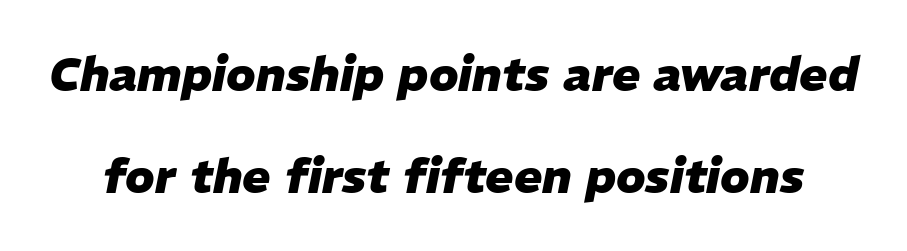
Q: Is the text bold? A: Yes.
Q: Is the text italic (slanted)? A: Yes, it leans right by about 11 degrees.
Q: Is the text underlined? A: No.
Q: Is the spacing between letters normal or unusually wide? A: Normal.
Q: Is the spacing between lines tight, normal or loose? A: Loose.
Q: Width (condensed, normal, or wide)? A: Normal.
Q: Stroke contrast? A: Low.
Q: x-height? A: Medium.
Q: Monospaced? A: No.
